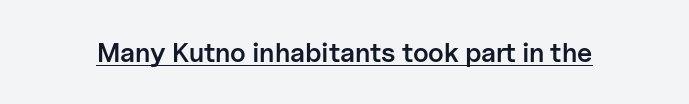
{"italic": "no", "bold": "semi", "underline": "yes", "letter_spacing": "normal", "letter_spacing_em": 0.0, "glyph_px": 27}
